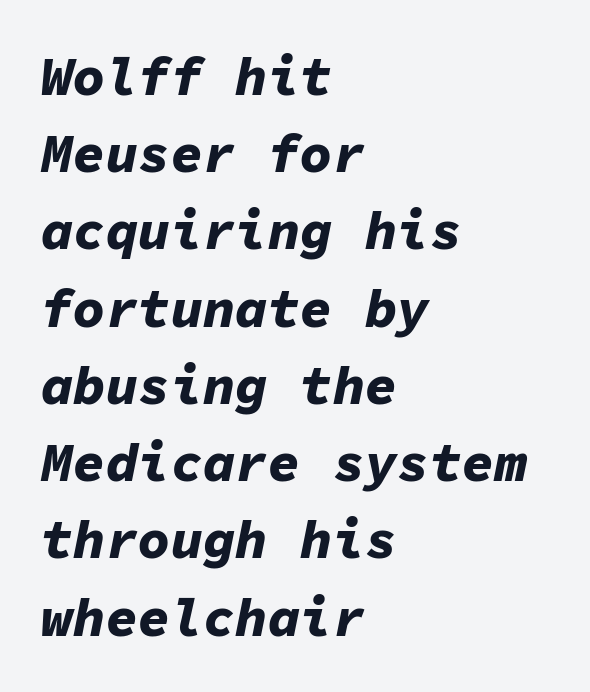
Q: Is the text bold? A: Yes.
Q: Is the text italic (slanted)? A: Yes, it leans right by about 11 degrees.
Q: Is the text underlined? A: No.
Q: How is the paragraph aligned? A: Left-aligned.
Q: Is the spacing between letters normal or unusually wide? A: Normal.
Q: Is the spacing between lines tight, normal or loose? A: Normal.
Q: Width (condensed, normal, or wide)? A: Normal.
Q: Stroke contrast? A: Low.
Q: x-height? A: Medium.
Q: Monospaced? A: Yes.
